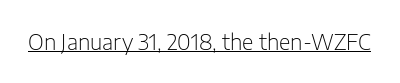
Q: Is the text bold? A: No.
Q: Is the text italic (slanted)? A: No, it is upright.
Q: Is the text underlined? A: Yes.
Q: Is the spacing between letters normal or unusually wide? A: Normal.
